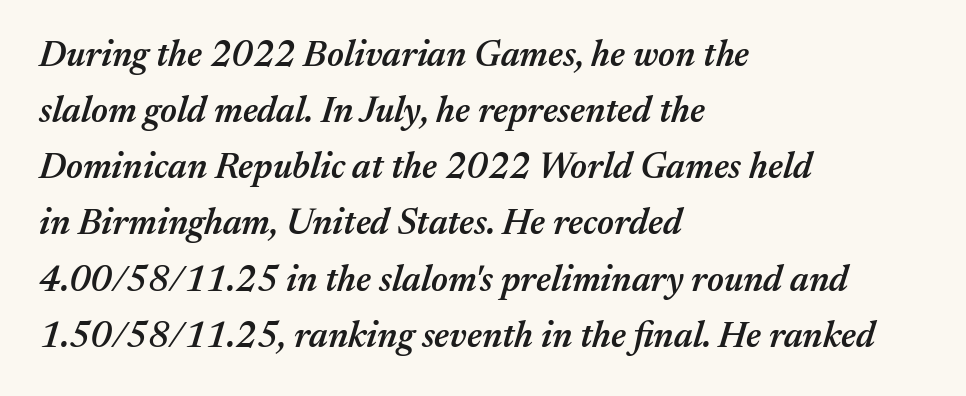
{"italic": "yes", "lean": "right", "slant_degrees": 17, "bold": "semi", "weight": "semibold", "width": "normal", "stroke_contrast": "medium", "x_height": "medium", "monospaced": "no", "underline": "no", "align": "left", "line_spacing": "normal", "line_spacing_ratio": 1.56, "letter_spacing": "normal", "letter_spacing_em": 0.0, "glyph_px": 36}
